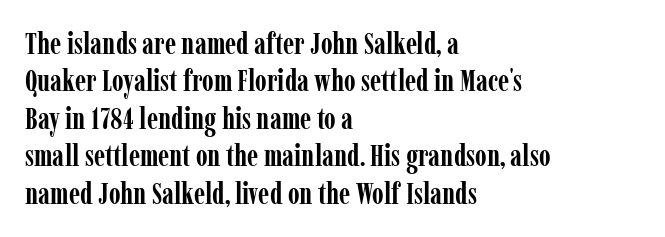
Q: Is the text bold? A: Yes.
Q: Is the text italic (slanted)? A: No, it is upright.
Q: Is the typeface a serif or a sans-serif typeface? A: Serif.
Q: Is the text underlined? A: No.
Q: How is the paragraph aligned? A: Left-aligned.
Q: Is the spacing between letters normal or unusually wide? A: Normal.
Q: Is the spacing between lines tight, normal or loose? A: Normal.
Q: Width (condensed, normal, or wide)? A: Condensed.
Q: Stroke contrast? A: Low.
Q: x-height? A: Medium.
Q: Monospaced? A: No.
